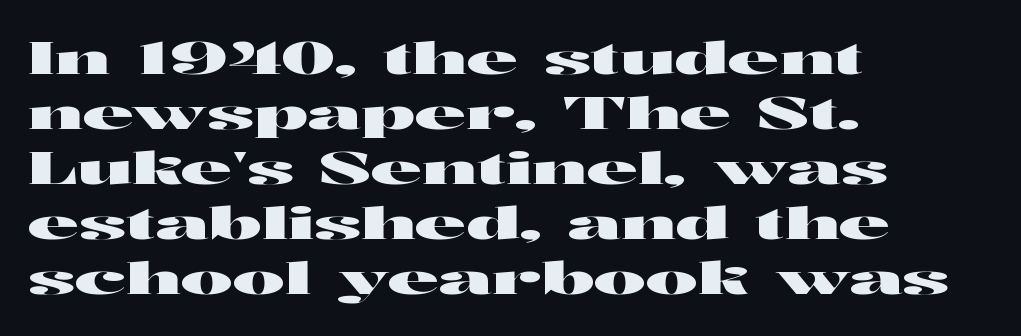
Short note: letters normally spaced. Style check: upright. Only glyphs here, with clear space below each row. The type family on display is of the sans-serif kind. Think of a printed novel: that variable character pitch is what you see here.
